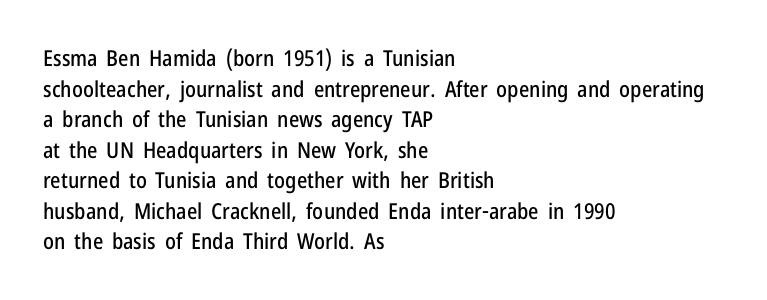
If you drew a line through each stem, it would be perfectly vertical. Honestly, the letter spacing is just normal — you wouldn't notice it. The words here are not underlined. Notice how the passage keeps a crisp vertical edge on the left only. Interline gaps are of average width in this sample.
